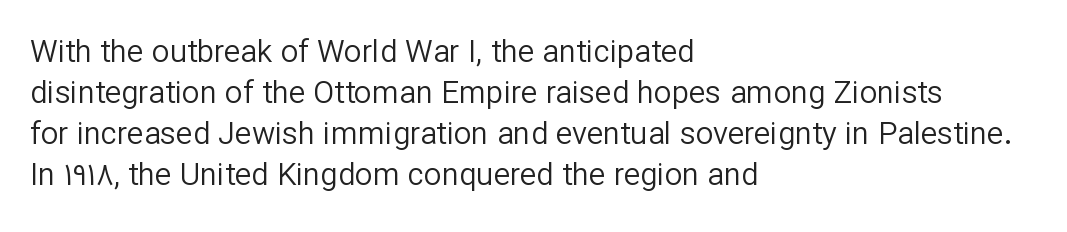
Vertical stems look standard width or narrower in stroke. Spacing verdict: proportional, widths tailored to each character. What stands out about the letter spacing? Nothing — it is the standard amount. This rendering employs a face without finishing strokes, i.e., a sans-serif. The string is rendered with underlining switched off.
